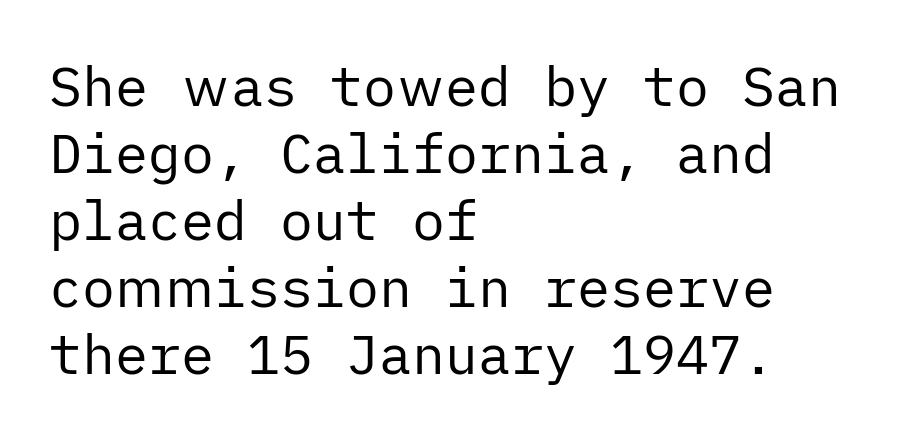
You could call the tracking neutral — neither tight nor loose. Weight: regular or lighter. Clear beneath every line of the passage. Notice how the passage keeps a crisp vertical edge on the left only.
